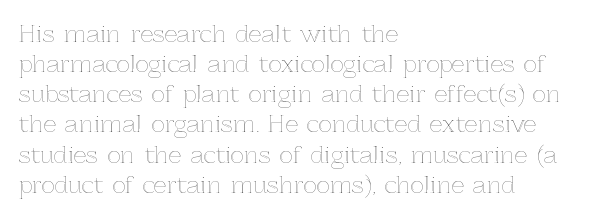
Q: Is the text italic (slanted)? A: No, it is upright.
Q: Is the text underlined? A: No.
Q: How is the paragraph aligned? A: Left-aligned.
Q: Is the spacing between letters normal or unusually wide? A: Normal.
Q: Is the spacing between lines tight, normal or loose? A: Normal.
